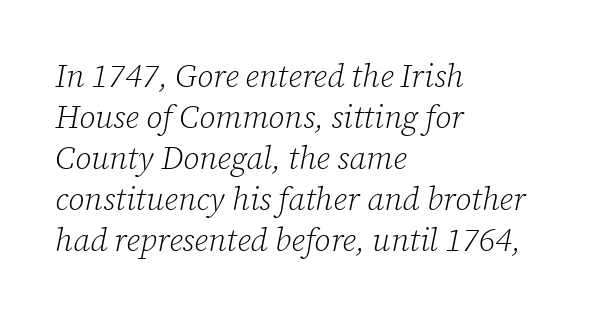
The image shows 32 px light serif type, italic (leaning right); set left-aligned, normal line spacing (1.28x), normal letter spacing, not underlined; low stroke contrast and a medium x-height.
